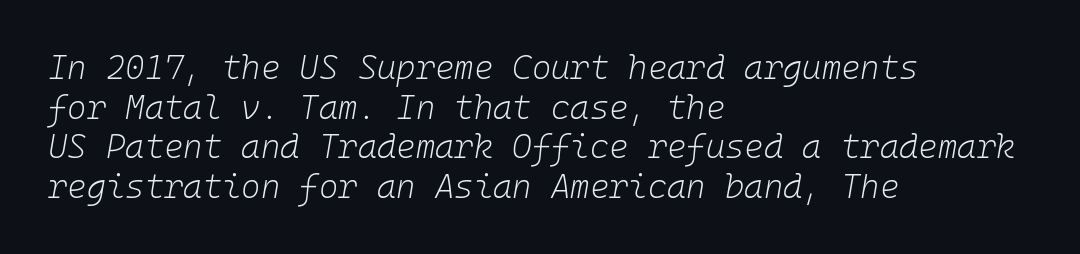
Each line starts at the same left margin while the right side varies. You could count columns in this text — the font is strictly monospaced. Does extra space separate the letters? No, they use regular spacing. Any mark beneath the type? The region is blank. The glyphs look as if they've been sheared to an angle.
